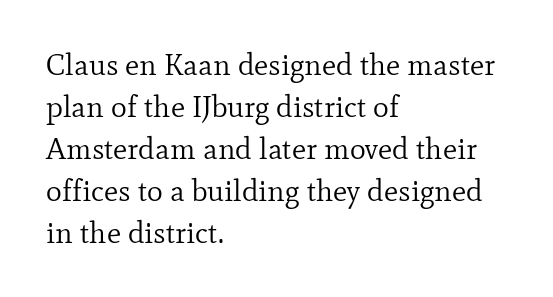
{"serif": "yes", "italic": "no", "bold": "no", "weight": "regular", "width": "normal", "stroke_contrast": "low", "x_height": "small", "monospaced": "no", "underline": "no", "align": "left", "line_spacing": "normal", "line_spacing_ratio": 1.4, "letter_spacing": "normal", "letter_spacing_em": 0.0, "glyph_px": 30}
